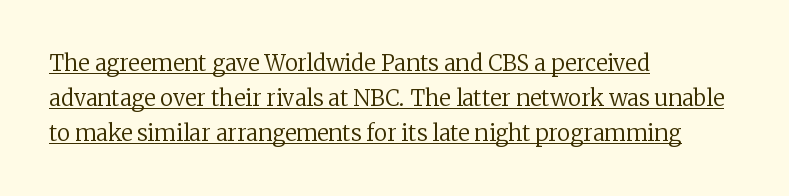
{"italic": "no", "bold": "no", "underline": "yes", "align": "left", "line_spacing": "normal", "line_spacing_ratio": 1.59, "letter_spacing": "normal", "letter_spacing_em": 0.0, "glyph_px": 22}
